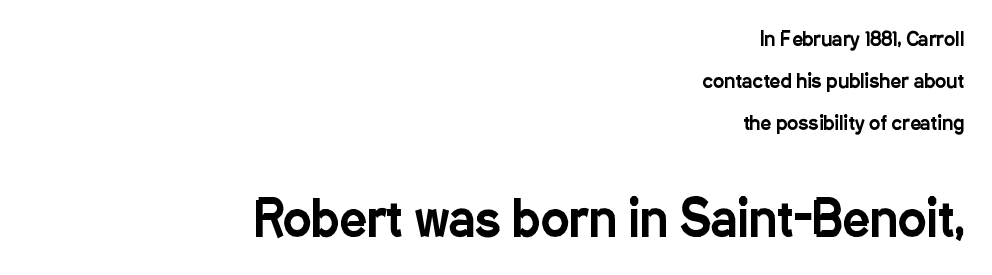
The image shows 48 px condensed sans-serif type, upright; set right-aligned, loose line spacing (2.2x), normal letter spacing, not underlined; the second (bottom) block is 2.53x larger; low stroke contrast and a medium x-height.
